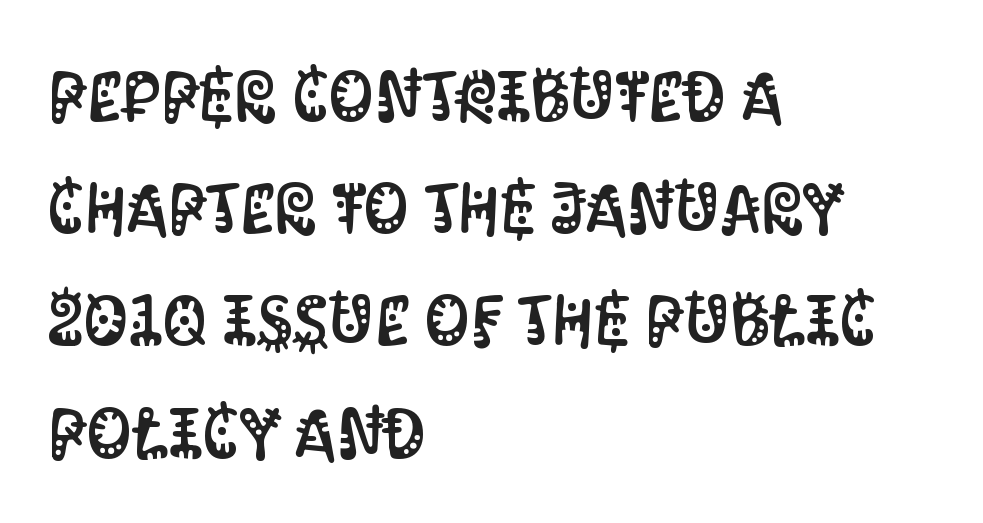
{"serif": "no", "italic": "no", "width": "condensed", "stroke_contrast": "medium", "x_height": "large", "monospaced": "no", "underline": "no", "align": "left", "line_spacing": "normal", "line_spacing_ratio": 1.58, "letter_spacing": "normal", "letter_spacing_em": 0.0, "glyph_px": 71}
